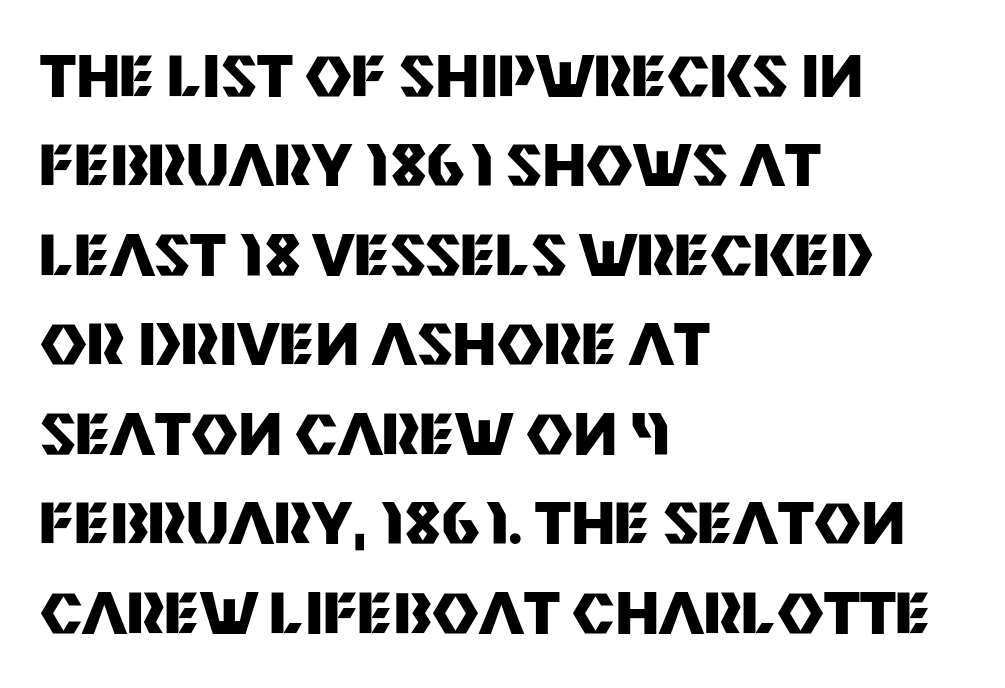
Horizontal bands of white between lines are of average thickness. The rendering uses natural spacing where letterforms have individual widths. Horizontal alignment here is leftward, the default for most running prose. Typographically, this falls in the sans-serif category. There is no visible air inserted between adjacent glyphs.
